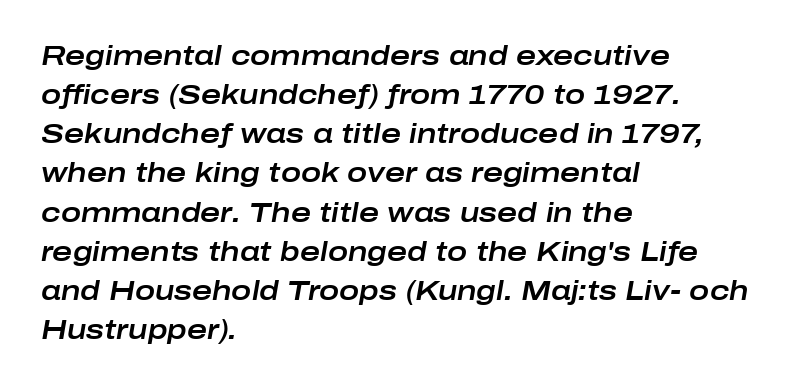
{"italic": "yes", "lean": "right", "slant_degrees": 10, "underline": "no", "align": "left", "line_spacing": "normal", "line_spacing_ratio": 1.45, "letter_spacing": "normal", "letter_spacing_em": 0.0, "glyph_px": 27}
